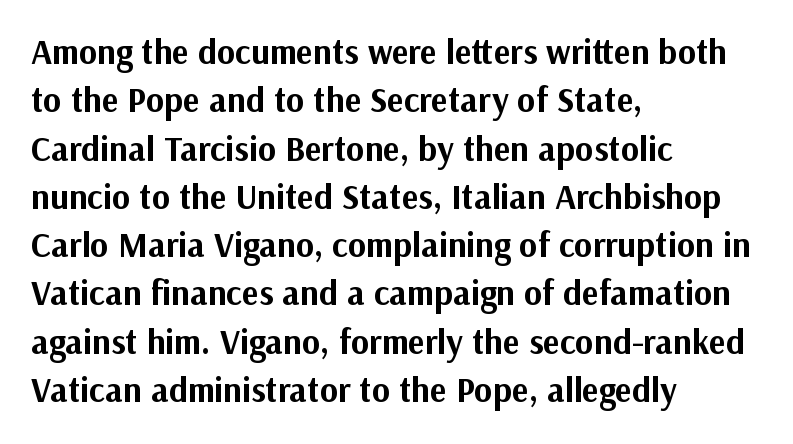
Q: Is the text bold? A: Yes.
Q: Is the text italic (slanted)? A: No, it is upright.
Q: Is the typeface a serif or a sans-serif typeface? A: Sans-serif.
Q: Is the text underlined? A: No.
Q: How is the paragraph aligned? A: Left-aligned.
Q: Is the spacing between letters normal or unusually wide? A: Normal.
Q: Is the spacing between lines tight, normal or loose? A: Normal.
Q: Width (condensed, normal, or wide)? A: Normal.
Q: Stroke contrast? A: Medium.
Q: x-height? A: Medium.
Q: Monospaced? A: No.
